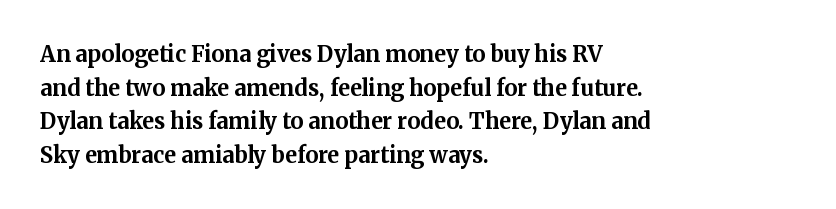
Q: Is the text bold? A: Yes.
Q: Is the text italic (slanted)? A: No, it is upright.
Q: Is the text underlined? A: No.
Q: How is the paragraph aligned? A: Left-aligned.
Q: Is the spacing between letters normal or unusually wide? A: Normal.
Q: Is the spacing between lines tight, normal or loose? A: Normal.
